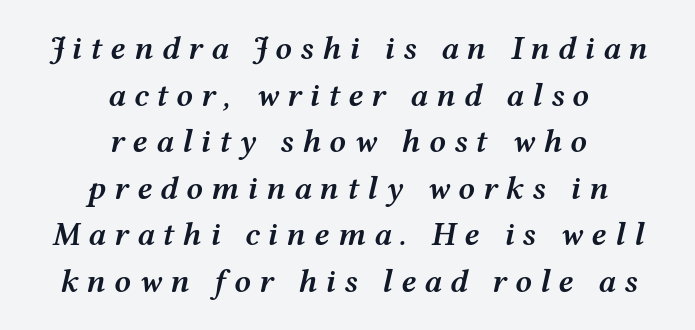
{"italic": "yes", "lean": "right", "slant_degrees": 12, "bold": "semi", "weight": "semibold", "width": "wide", "stroke_contrast": "medium", "x_height": "medium", "monospaced": "no", "underline": "no", "align": "center", "line_spacing": "normal", "line_spacing_ratio": 1.41, "letter_spacing": "wide", "letter_spacing_em": 0.24, "glyph_px": 33}
